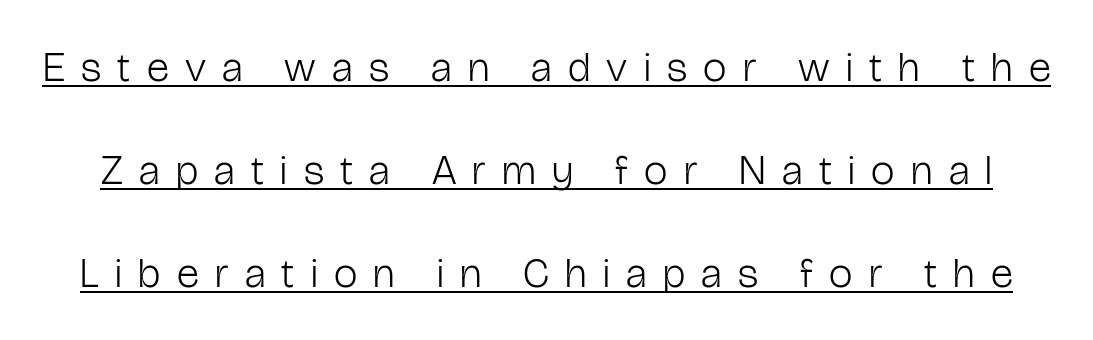
{"serif": "no", "italic": "no", "bold": "no", "weight": "light", "width": "condensed", "stroke_contrast": "low", "x_height": "medium", "monospaced": "no", "underline": "yes", "line_spacing": "loose", "line_spacing_ratio": 2.45, "letter_spacing": "wide", "letter_spacing_em": 0.39, "glyph_px": 42}
